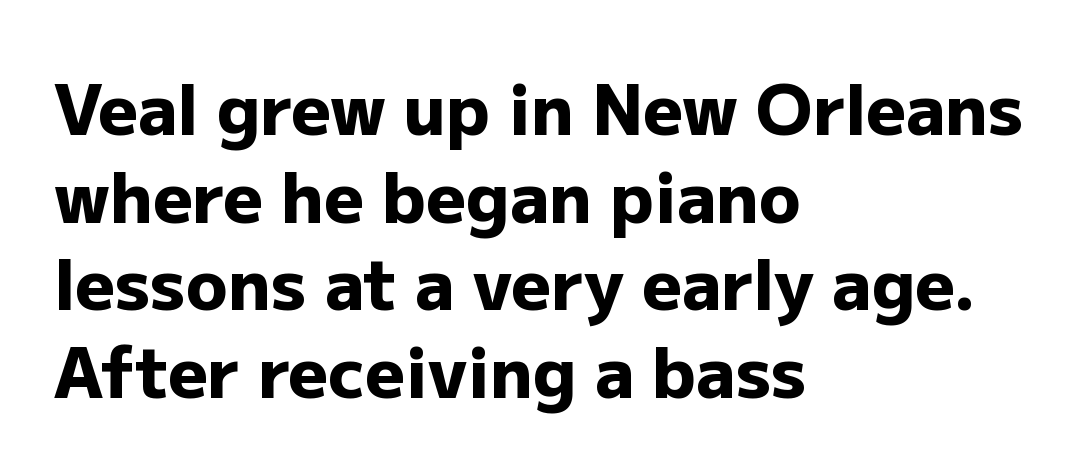
Each letter keeps its own natural width here, so spacing adapts to shape. Letter spacing: default. The block of text has a typical density, with ordinary space between rows. Line starts are locked; line ends wander. The font's upright variant was chosen for this text. Descenders hang freely into open space.
